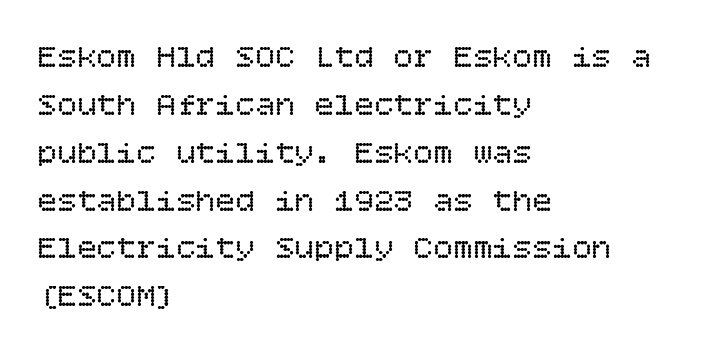
{"italic": "no", "bold": "no", "weight": "regular", "width": "normal", "stroke_contrast": "low", "x_height": "large", "underline": "no", "align": "left", "line_spacing": "normal", "line_spacing_ratio": 1.45, "letter_spacing": "normal", "letter_spacing_em": 0.0, "glyph_px": 33}
